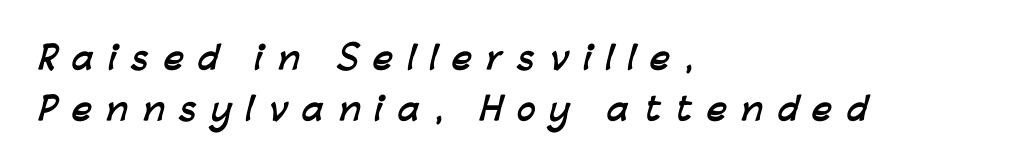
Q: Is the text bold? A: Yes.
Q: Is the typeface a serif or a sans-serif typeface? A: Sans-serif.
Q: Is the text underlined? A: No.
Q: How is the paragraph aligned? A: Left-aligned.
Q: Is the spacing between letters normal or unusually wide? A: Unusually wide.
Q: Is the spacing between lines tight, normal or loose? A: Normal.
Q: Width (condensed, normal, or wide)? A: Normal.
Q: Stroke contrast? A: Low.
Q: x-height? A: Medium.
Q: Monospaced? A: No.
